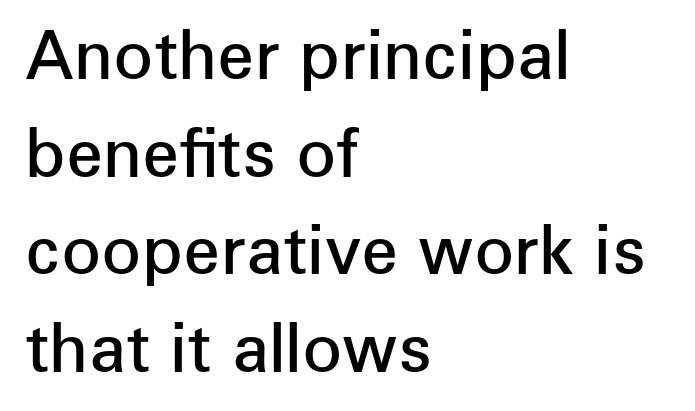
{"serif": "no", "italic": "no", "bold": "semi", "weight": "semibold", "width": "normal", "stroke_contrast": "low", "x_height": "medium", "monospaced": "no", "underline": "no", "align": "left", "line_spacing": "normal", "line_spacing_ratio": 1.48, "letter_spacing": "normal", "letter_spacing_em": 0.0, "glyph_px": 66}
